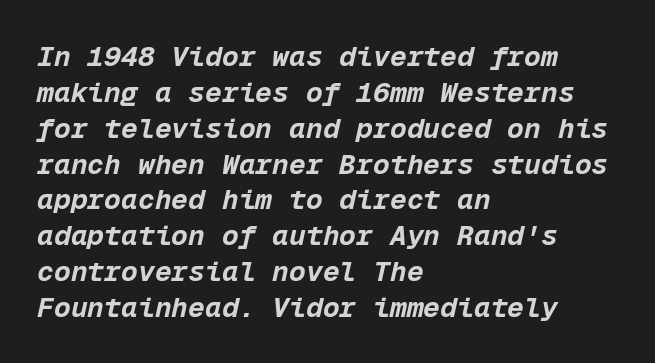
The passage shown has conventional tracking throughout. Each letter, wide or thin by design, is forced into the same width here. Horizontal alignment here is leftward, the default for most running prose. Line spacing here is normal. Each row of text sits above clean, open space.
